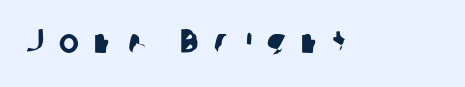
Compared with typical body copy, the letter spacing here is much looser. Only glyphs here, with clear space below each row. This is sans-serif lettering, the kind often seen on screens and signage. Is this a fixed-width face? No — the glyphs have proportional, varying widths.
